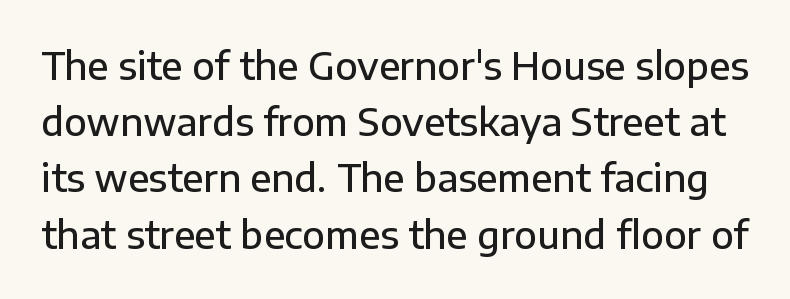
A normal amount of white space separates one row of letters from the next. You could call the tracking neutral — neither tight nor loose. Think of a printed novel: that variable character pitch is what you see here. Semibold letterforms, between regular and bold. The strip under each line holds only bare page. Tall strokes in this sample are plumb rather than angled.
